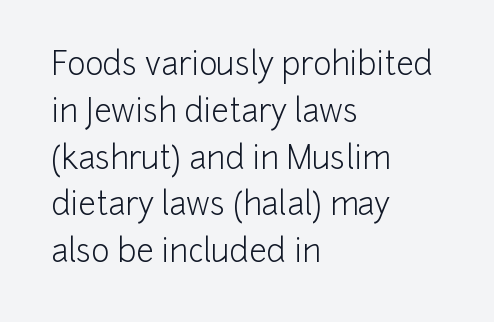
{"serif": "no", "italic": "no", "bold": "no", "weight": "light", "width": "normal", "stroke_contrast": "low", "x_height": "medium", "monospaced": "no", "underline": "no", "align": "left", "line_spacing": "normal", "line_spacing_ratio": 1.51, "letter_spacing": "normal", "letter_spacing_em": 0.0, "glyph_px": 31}
